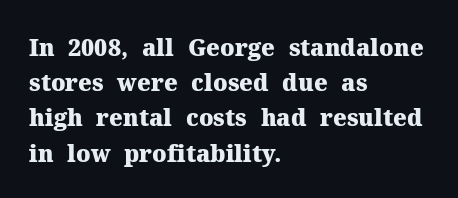
Q: Is the text bold? A: Yes.
Q: Is the text italic (slanted)? A: No, it is upright.
Q: Is the text underlined? A: No.
Q: How is the paragraph aligned? A: Left-aligned.
Q: Is the spacing between letters normal or unusually wide? A: Normal.
Q: Is the spacing between lines tight, normal or loose? A: Normal.
